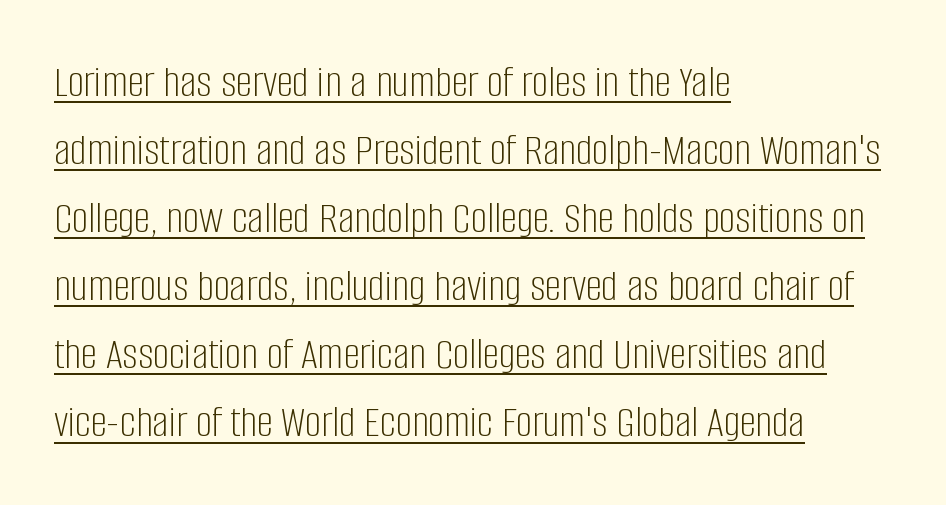
Q: Is the text bold? A: No.
Q: Is the text italic (slanted)? A: No, it is upright.
Q: Is the typeface a serif or a sans-serif typeface? A: Sans-serif.
Q: Is the text underlined? A: Yes.
Q: How is the paragraph aligned? A: Left-aligned.
Q: Is the spacing between letters normal or unusually wide? A: Normal.
Q: Is the spacing between lines tight, normal or loose? A: Normal.
Q: Width (condensed, normal, or wide)? A: Condensed.
Q: Stroke contrast? A: Low.
Q: x-height? A: Large.
Q: Monospaced? A: No.
